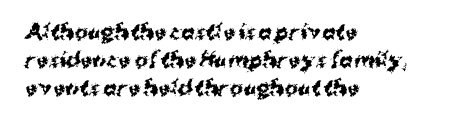
Q: Is the text bold? A: Yes.
Q: Is the text italic (slanted)? A: Yes.
Q: Is the text underlined? A: No.
Q: How is the paragraph aligned? A: Left-aligned.
Q: Is the spacing between letters normal or unusually wide? A: Normal.
Q: Is the spacing between lines tight, normal or loose? A: Normal.
